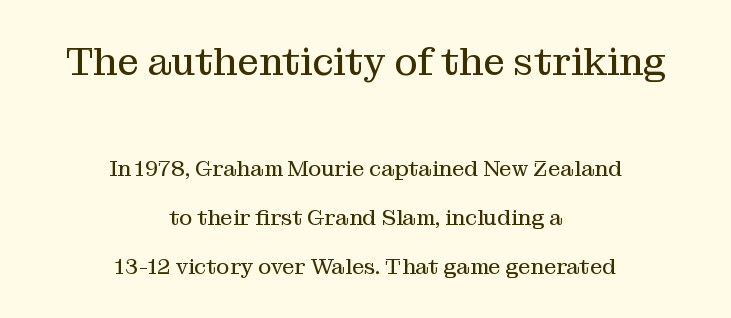
Q: Is the text bold? A: No.
Q: Is the text italic (slanted)? A: No, it is upright.
Q: Is the typeface a serif or a sans-serif typeface? A: Serif.
Q: Is the text underlined? A: No.
Q: How is the paragraph aligned? A: Centered.
Q: Is the spacing between letters normal or unusually wide? A: Normal.
Q: Is the spacing between lines tight, normal or loose? A: Loose.
Q: Which block of text is set in a larger size, the first (top) or the second (bottom)? A: The first (top) one.
Q: Width (condensed, normal, or wide)? A: Normal.
Q: Stroke contrast? A: Medium.
Q: x-height? A: Medium.
Q: Monospaced? A: No.
